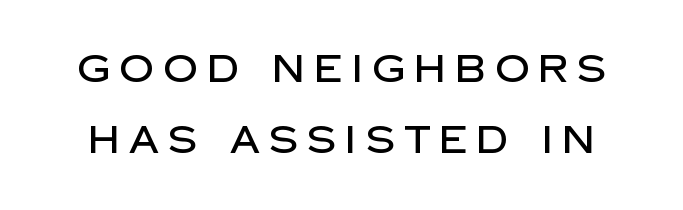
Typographically, this falls in the sans-serif category. In terms of posture, this sample is upright. Display-style spreading of the glyphs; the letterfit is very open. Check under the words: just untouched page. These lines are rendered in a variable-pitch font.
